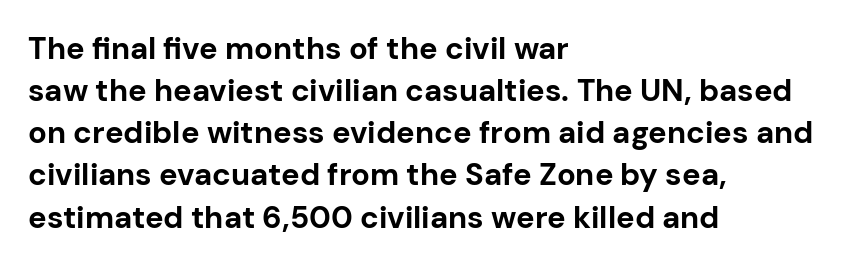
The image shows 31 px bold sans-serif type, upright; set left-aligned, normal line spacing (1.36x), normal letter spacing, not underlined; low stroke contrast and a medium x-height.
